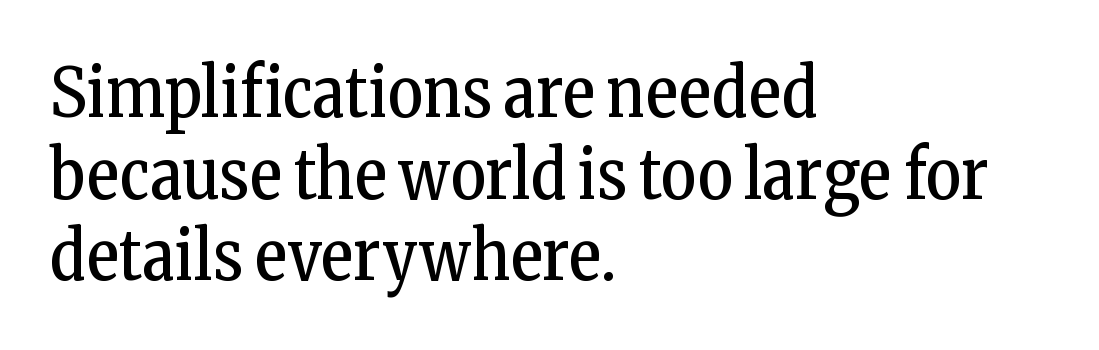
Q: Is the text bold? A: No.
Q: Is the text italic (slanted)? A: No, it is upright.
Q: Is the typeface a serif or a sans-serif typeface? A: Serif.
Q: Is the text underlined? A: No.
Q: How is the paragraph aligned? A: Left-aligned.
Q: Is the spacing between letters normal or unusually wide? A: Normal.
Q: Width (condensed, normal, or wide)? A: Condensed.
Q: Stroke contrast? A: Low.
Q: x-height? A: Medium.
Q: Monospaced? A: No.
